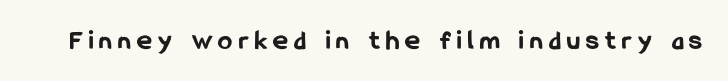
The image shows 28 px bold, condensed sans-serif type, upright; set unusually wide letter spacing (+0.23 em), not underlined; low stroke contrast and a medium x-height.
